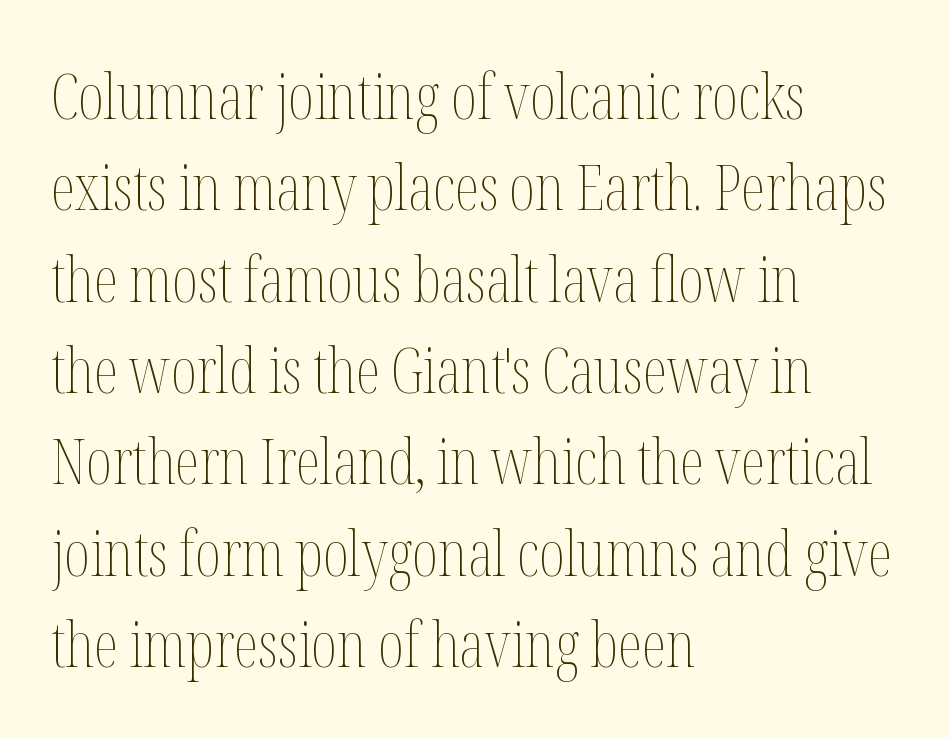
Nobody touched the tracking dial on this one. No word sits above an underline. Compared with a centered layout, this one pins lines to the left instead. The rendering uses natural spacing where letterforms have individual widths. Weight: regular or lighter.
